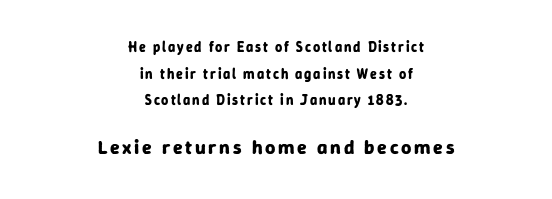
{"italic": "no", "bold": "yes", "underline": "no", "align": "center", "line_spacing": "loose", "line_spacing_ratio": 1.91, "larger_block": "second", "size_ratio": 1.43, "glyph_px": 20}
